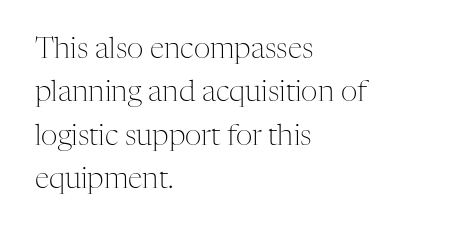
The image shows 29 px light serif type, upright; set left-aligned, normal line spacing (1.5x), normal letter spacing, not underlined; medium stroke contrast and a medium x-height.
